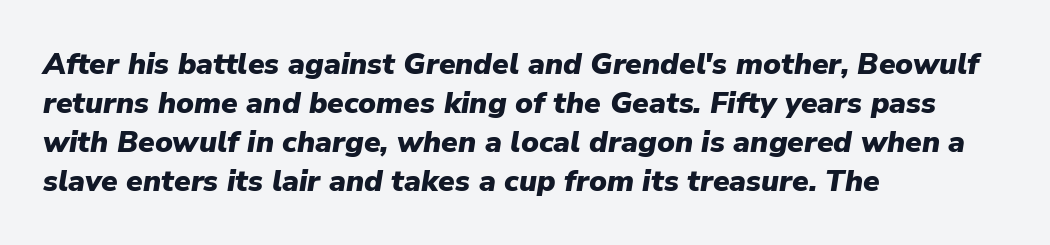
The image shows 30 px heavy type, italic (leaning right); set left-aligned, normal line spacing (1.3x), normal letter spacing, not underlined; low stroke contrast and a medium x-height.
